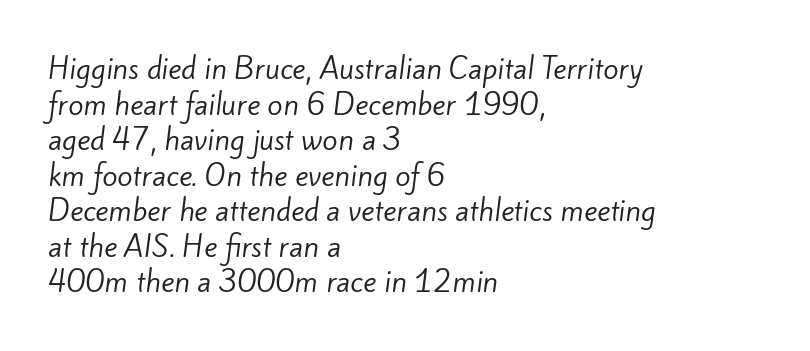
The image shows 28 px regular-weight sans-serif type; set left-aligned, normal line spacing (1.27x), normal letter spacing, not underlined; low stroke contrast and a small x-height.
